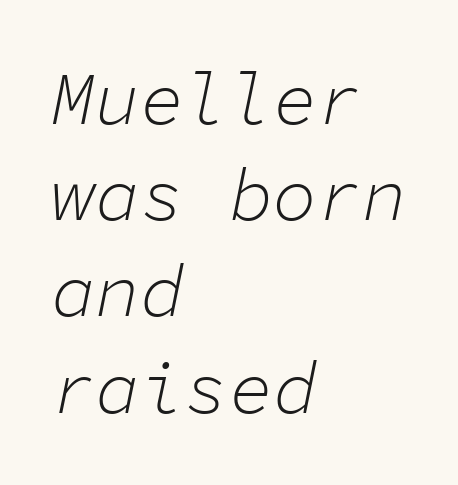
Q: Is the text bold? A: No.
Q: Is the text italic (slanted)? A: Yes, it leans right by about 11 degrees.
Q: Is the text underlined? A: No.
Q: How is the paragraph aligned? A: Left-aligned.
Q: Is the spacing between letters normal or unusually wide? A: Normal.
Q: Is the spacing between lines tight, normal or loose? A: Normal.
Q: Width (condensed, normal, or wide)? A: Normal.
Q: Stroke contrast? A: Low.
Q: x-height? A: Medium.
Q: Monospaced? A: Yes.
